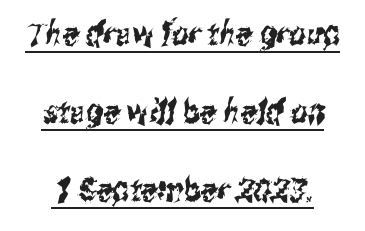
Q: Is the typeface a serif or a sans-serif typeface? A: Sans-serif.
Q: Is the text underlined? A: Yes.
Q: Is the spacing between letters normal or unusually wide? A: Normal.
Q: Is the spacing between lines tight, normal or loose? A: Loose.
Q: Width (condensed, normal, or wide)? A: Condensed.
Q: Stroke contrast? A: Medium.
Q: x-height? A: Medium.
Q: Monospaced? A: No.
